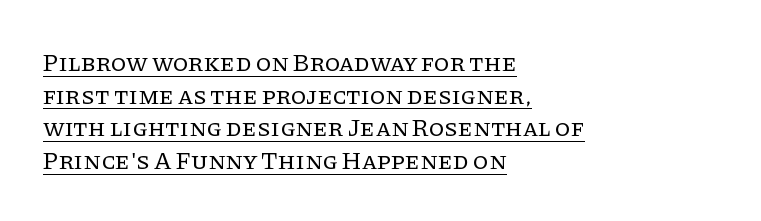
Weight class: somewhere from thin through regular. Check the space under the baseline: a stroke is drawn there. The space between consecutive lines is moderate. A roman cut, with each character standing at attention. Each line starts at the same left margin while the right side varies. No extra tracking has been applied to these lines.
